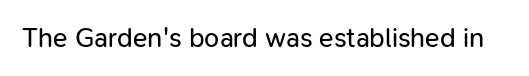
Has an underline been added? It has not. The type is set solid horizontally, with unmodified tracking. The characters are drawn with everyday or finer stroke widths. Every character sits straight up, as roman type does.
